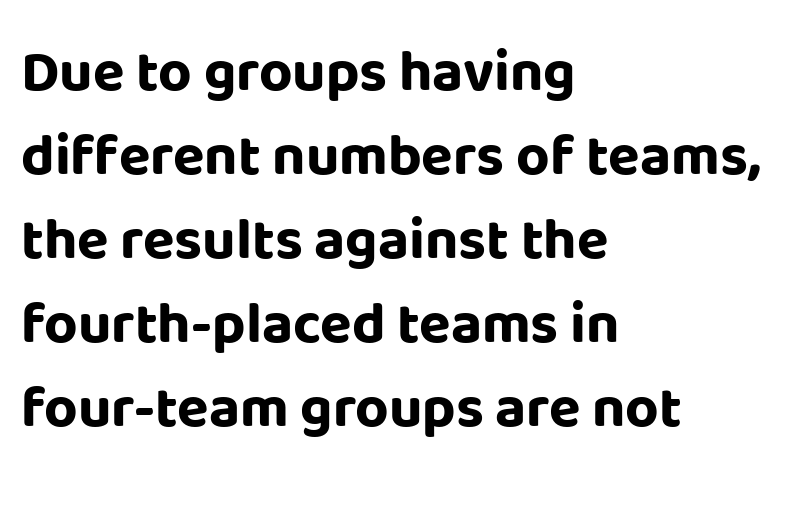
{"serif": "no", "italic": "no", "bold": "yes", "weight": "bold", "width": "normal", "stroke_contrast": "low", "x_height": "large", "monospaced": "no", "underline": "no", "align": "left", "line_spacing": "normal", "line_spacing_ratio": 1.45, "letter_spacing": "normal", "letter_spacing_em": 0.0, "glyph_px": 58}
